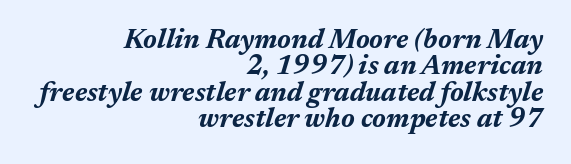
The axis of the letterforms is tilted away from vertical. Is the letter spacing exaggerated? No — it looks like the ordinary default. The passage shown is not underscored anywhere. Typesetter's note: full bold, strokes at maximum text heaviness.
